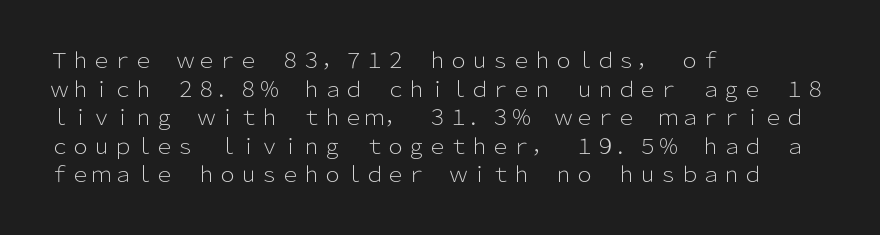
Q: Is the text bold? A: No.
Q: Is the text italic (slanted)? A: No, it is upright.
Q: Is the text underlined? A: No.
Q: How is the paragraph aligned? A: Left-aligned.
Q: Is the spacing between letters normal or unusually wide? A: Normal.
Q: Is the spacing between lines tight, normal or loose? A: Normal.
